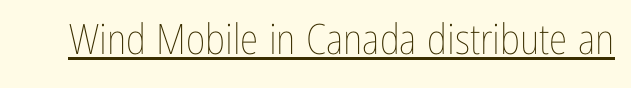
The image shows 42 px thin, condensed type, upright; set normal letter spacing, underlined; low stroke contrast and a medium x-height.
